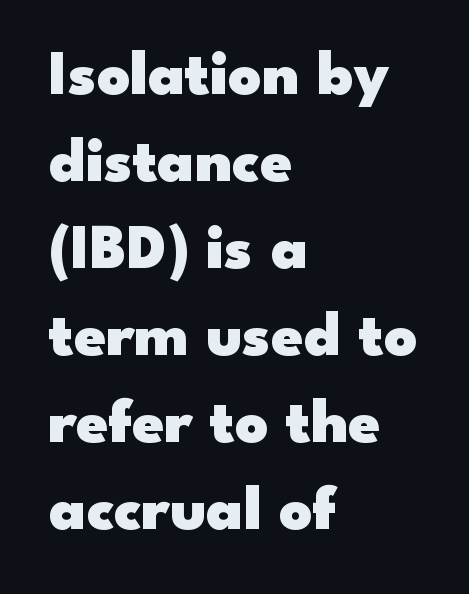
The image shows 64 px heavy, wide sans-serif type, upright; set left-aligned, normal line spacing (1.36x), normal letter spacing, not underlined; low stroke contrast and a small x-height.
